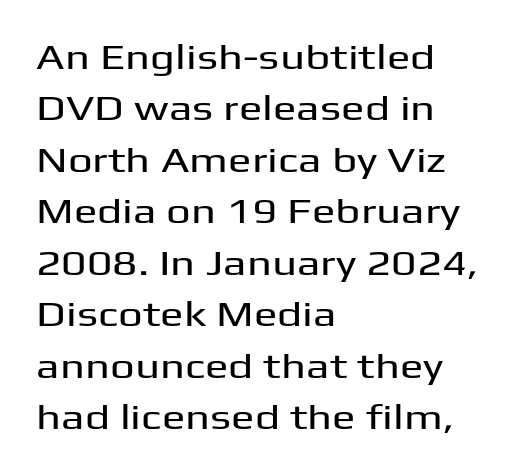
{"serif": "no", "italic": "no", "width": "wide", "stroke_contrast": "medium", "x_height": "medium", "monospaced": "no", "underline": "no", "align": "left", "line_spacing": "normal", "line_spacing_ratio": 1.47, "letter_spacing": "normal", "letter_spacing_em": 0.0, "glyph_px": 35}
